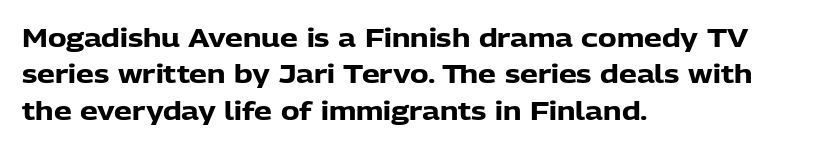
Q: Is the text bold? A: Yes.
Q: Is the text italic (slanted)? A: No, it is upright.
Q: Is the text underlined? A: No.
Q: How is the paragraph aligned? A: Left-aligned.
Q: Is the spacing between letters normal or unusually wide? A: Normal.
Q: Is the spacing between lines tight, normal or loose? A: Normal.
